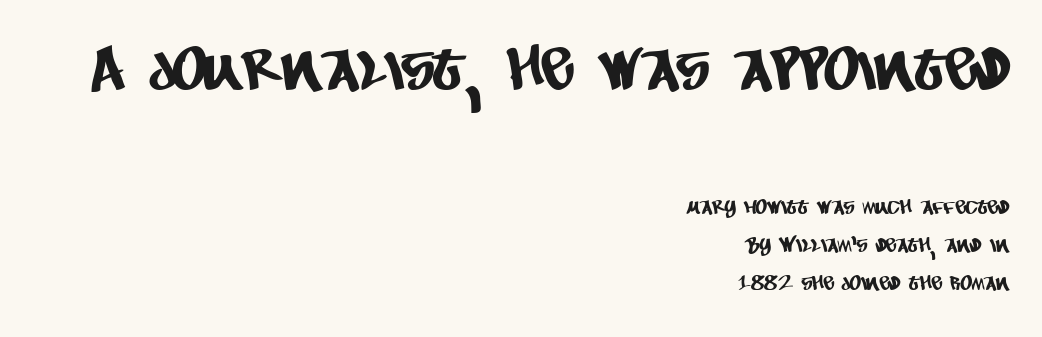
Q: Is the typeface a serif or a sans-serif typeface? A: Sans-serif.
Q: Is the text underlined? A: No.
Q: How is the paragraph aligned? A: Right-aligned.
Q: Is the spacing between letters normal or unusually wide? A: Normal.
Q: Is the spacing between lines tight, normal or loose? A: Loose.
Q: Which block of text is set in a larger size, the first (top) or the second (bottom)? A: The first (top) one.
Q: Width (condensed, normal, or wide)? A: Condensed.
Q: Stroke contrast? A: Low.
Q: x-height? A: Large.
Q: Monospaced? A: No.
